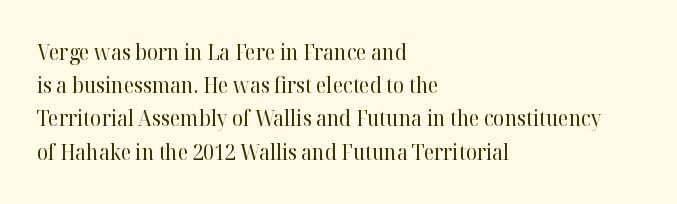
The face looks like a standard text weight, possibly lighter. Short and long lines alike share a common starting point at left. Vertically, the passage feels balanced, rows spaced as you'd expect. A bare baseline throughout the passage. Here the glyphs are tracked normally, forming tight word shapes.
